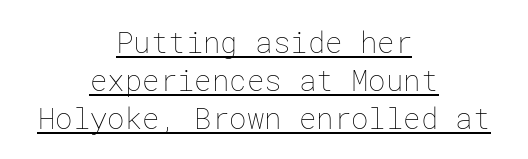
The image shows 29 px thin type, upright; set centered, normal line spacing (1.31x), normal letter spacing, underlined; low stroke contrast and a medium x-height.
